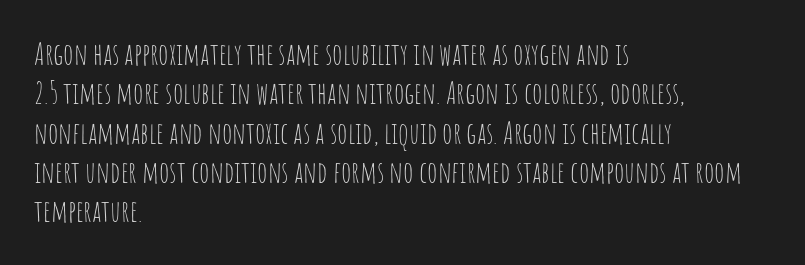
The passage shown is not underscored anywhere. Line starts are locked; line ends wander. You can tell from the bare stems that sans-serif type was used. Weight class: somewhere from thin through regular. The leading is moderate, giving the passage an even texture.
